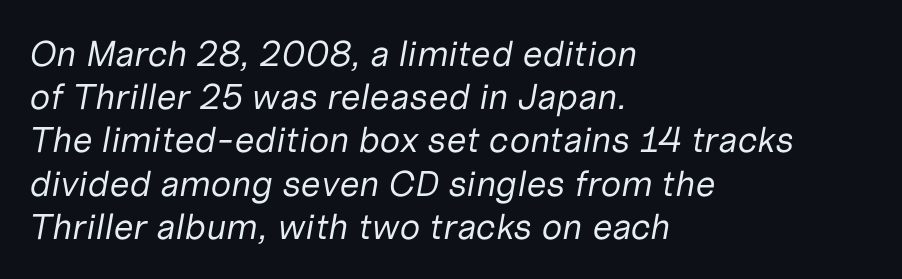
A bare baseline throughout the passage. This sample has the flowing, uneven cadence of proportional lettering. The weight tops out at a normal text grade. The typography opts for an oblique posture over an upright one.
